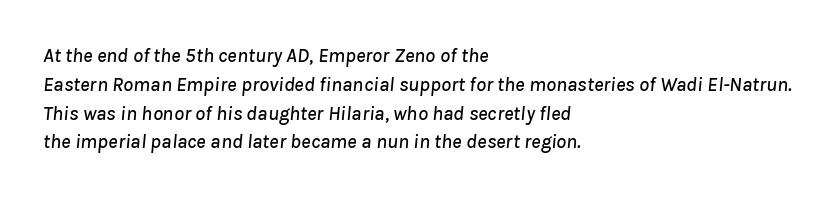
The image shows 20 px text type, italic (leaning right); set left-aligned, normal line spacing (1.44x), normal letter spacing, not underlined.
